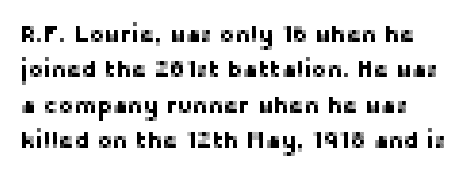
{"italic": "no", "underline": "no", "line_spacing": "normal", "line_spacing_ratio": 1.54, "letter_spacing": "normal", "letter_spacing_em": 0.0, "glyph_px": 23}
